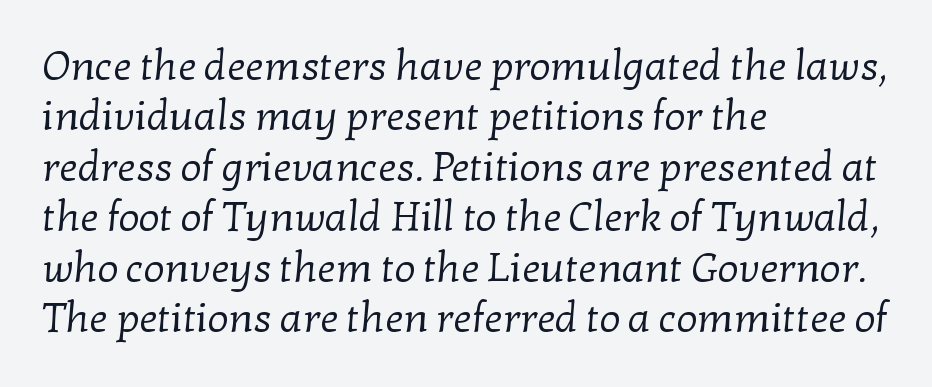
Q: Is the text bold? A: No.
Q: Is the typeface a serif or a sans-serif typeface? A: Serif.
Q: Is the text underlined? A: No.
Q: How is the paragraph aligned? A: Left-aligned.
Q: Is the spacing between letters normal or unusually wide? A: Normal.
Q: Width (condensed, normal, or wide)? A: Normal.
Q: Stroke contrast? A: Low.
Q: x-height? A: Medium.
Q: Monospaced? A: No.
